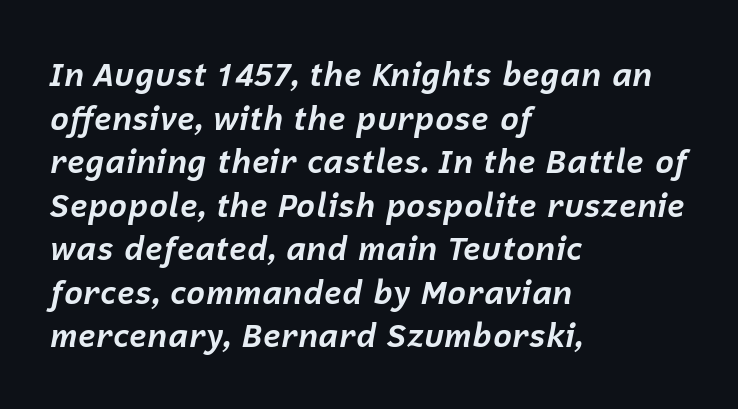
Q: Is the text bold? A: Yes.
Q: Is the text italic (slanted)? A: Yes, it leans right by about 12 degrees.
Q: Is the text underlined? A: No.
Q: How is the paragraph aligned? A: Left-aligned.
Q: Is the spacing between letters normal or unusually wide? A: Normal.
Q: Is the spacing between lines tight, normal or loose? A: Normal.
Q: Width (condensed, normal, or wide)? A: Normal.
Q: Stroke contrast? A: Low.
Q: x-height? A: Medium.
Q: Monospaced? A: No.
